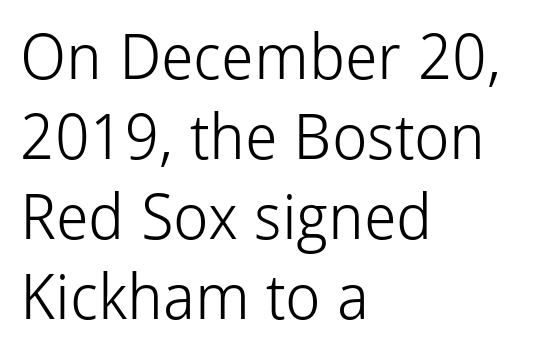
{"serif": "no", "italic": "no", "bold": "no", "weight": "light", "width": "normal", "stroke_contrast": "low", "x_height": "medium", "monospaced": "no", "underline": "no", "align": "left", "line_spacing": "normal", "line_spacing_ratio": 1.27, "letter_spacing": "normal", "letter_spacing_em": 0.0, "glyph_px": 63}
